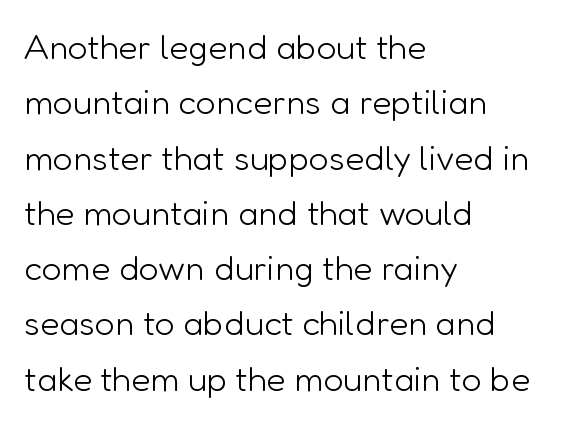
The image shows 35 px light sans-serif type, upright; set left-aligned, normal line spacing (1.58x), normal letter spacing, not underlined; low stroke contrast and a medium x-height.
